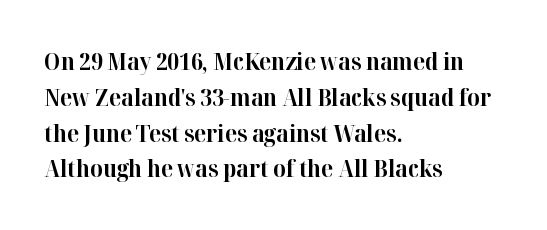
Q: Is the text bold? A: Yes.
Q: Is the text italic (slanted)? A: No, it is upright.
Q: Is the text underlined? A: No.
Q: How is the paragraph aligned? A: Left-aligned.
Q: Is the spacing between letters normal or unusually wide? A: Normal.
Q: Is the spacing between lines tight, normal or loose? A: Normal.
